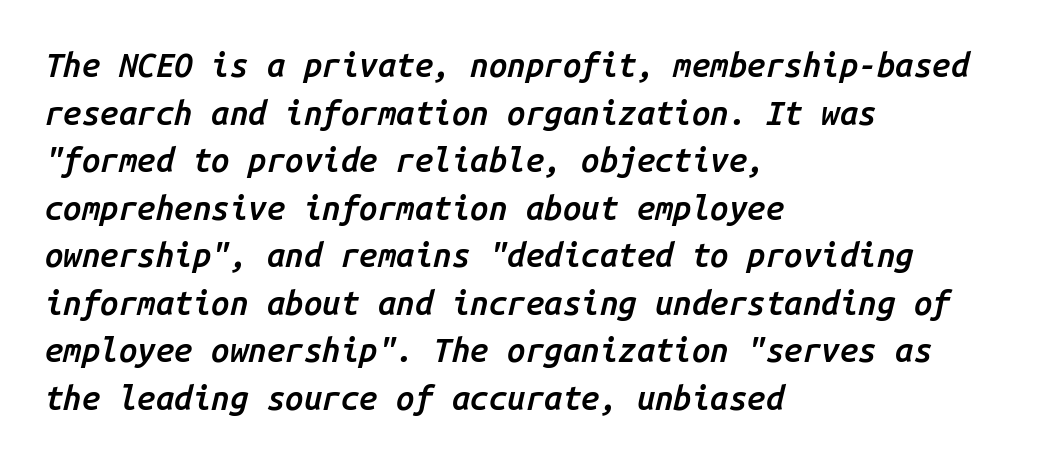
The image shows 33 px semibold type, italic (leaning right), monospaced; set left-aligned, normal line spacing (1.44x), normal letter spacing, not underlined; low stroke contrast and a medium x-height.
